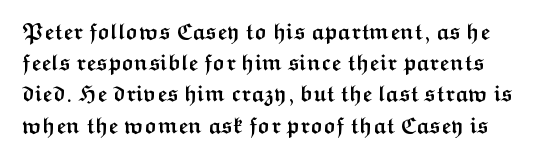
The image shows 22 px bold type, upright; set normal line spacing (1.42x), normal letter spacing, not underlined.
